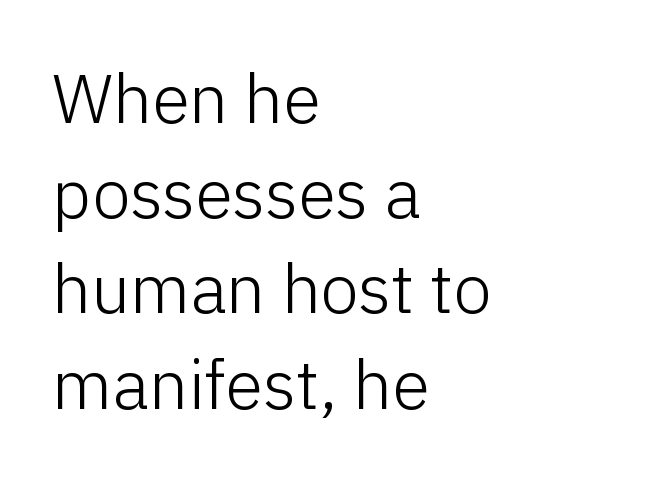
{"serif": "no", "italic": "no", "bold": "no", "weight": "light", "width": "normal", "stroke_contrast": "low", "x_height": "medium", "monospaced": "no", "underline": "no", "align": "left", "line_spacing": "normal", "line_spacing_ratio": 1.38, "letter_spacing": "normal", "letter_spacing_em": 0.0, "glyph_px": 69}
